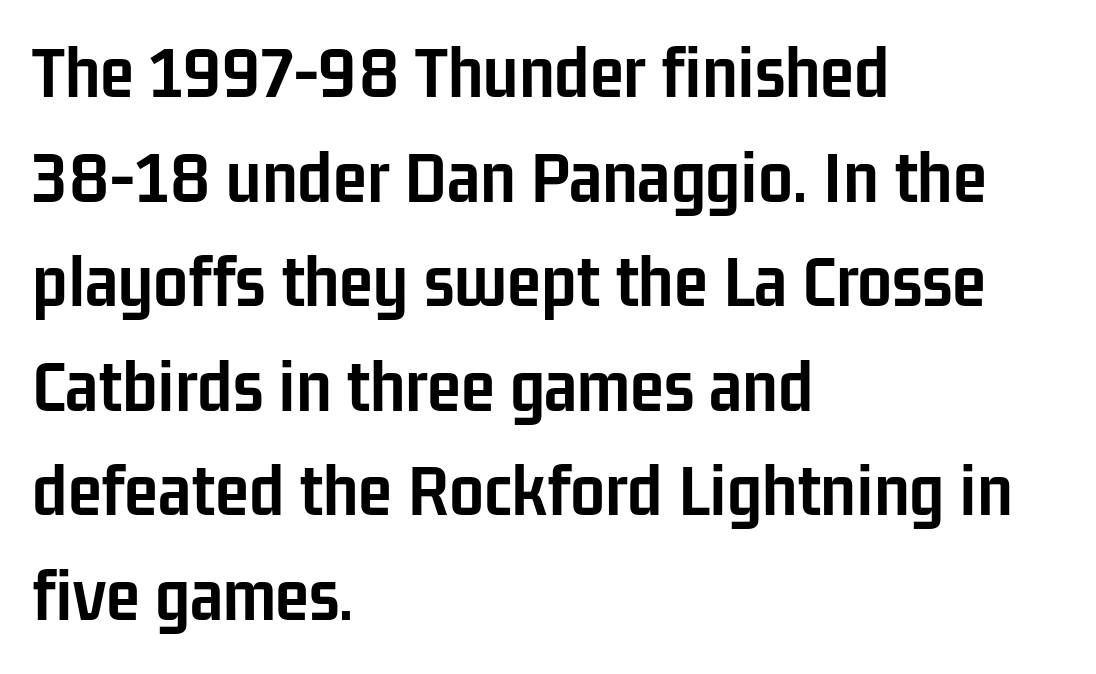
Q: Is the text bold? A: Yes.
Q: Is the text italic (slanted)? A: No, it is upright.
Q: Is the typeface a serif or a sans-serif typeface? A: Sans-serif.
Q: Is the text underlined? A: No.
Q: How is the paragraph aligned? A: Left-aligned.
Q: Is the spacing between letters normal or unusually wide? A: Normal.
Q: Is the spacing between lines tight, normal or loose? A: Normal.
Q: Width (condensed, normal, or wide)? A: Condensed.
Q: Stroke contrast? A: Low.
Q: x-height? A: Medium.
Q: Monospaced? A: No.
